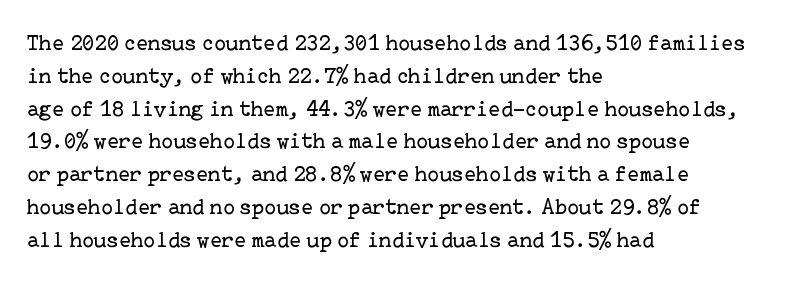
Descender tails drop into unmarked territory. Vertically, the passage feels balanced, rows spaced as you'd expect. The typesetter chose a ragged-right arrangement here. The typography opts for an upright posture over an oblique one. The rendering keeps characters at their native spacing. Stroke mass is kept to a normal reading level or below.
